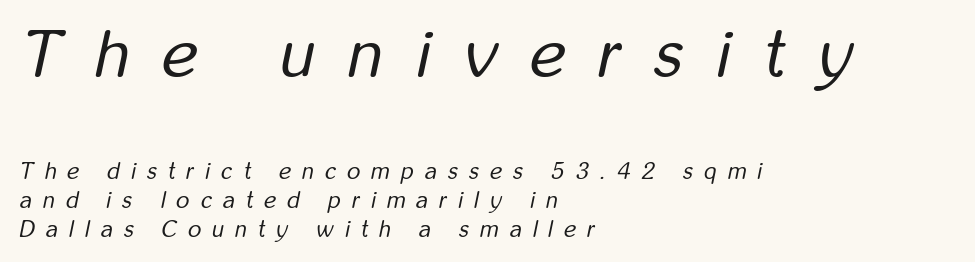
The image shows 68 px regular-weight, condensed type, italic (leaning right); set left-aligned, normal line spacing (1.26x), unusually wide letter spacing (+0.49 em), not underlined; the first (top) block is 2.96x larger; low stroke contrast and a medium x-height.
